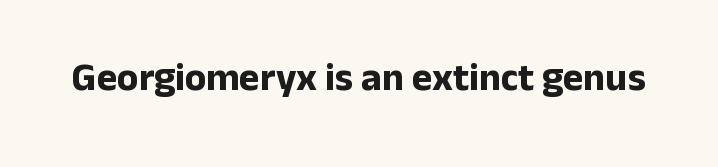
The face used here is rendered with its standard letterfit. Only glyphs here, with clear space below each row. Is this a fixed-width face? No — the glyphs have proportional, varying widths. Ordinary non-slanted type is in use. Thick stems and heavy bowls — unmistakably bold. The type family on display is of the sans-serif kind.
